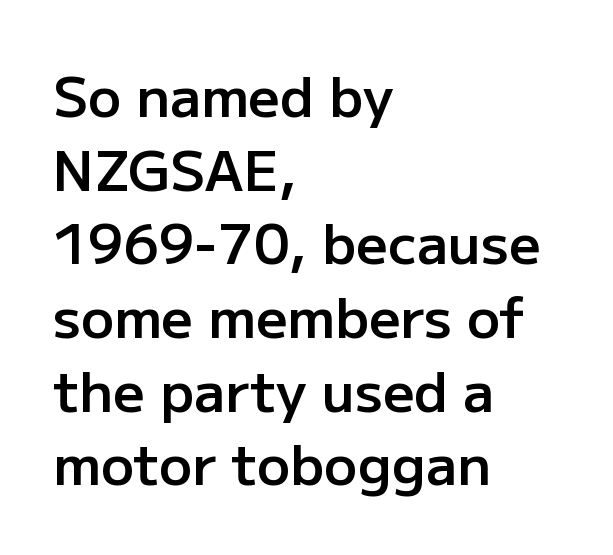
{"serif": "no", "italic": "no", "bold": "semi", "weight": "semibold", "width": "normal", "stroke_contrast": "low", "x_height": "medium", "monospaced": "no", "underline": "no", "align": "left", "line_spacing": "normal", "line_spacing_ratio": 1.34, "letter_spacing": "normal", "letter_spacing_em": 0.0, "glyph_px": 55}
